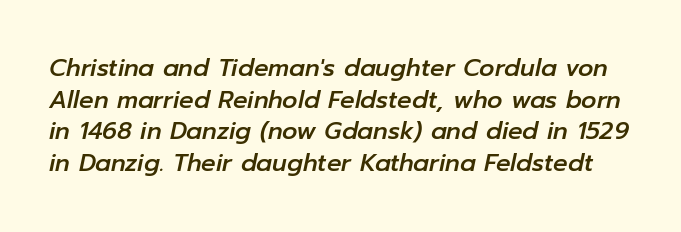
Students, observe: this is what conventionally led text looks like. Looking at the ascenders, they clearly lean. Honestly, the letter spacing is just normal — you wouldn't notice it. The specimen omits any rule beneath the text block's lines.
